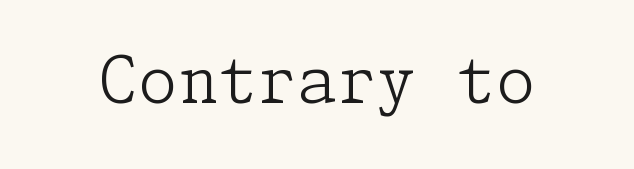
{"serif": "yes", "italic": "no", "bold": "no", "weight": "light", "width": "normal", "stroke_contrast": "low", "x_height": "medium", "underline": "no", "letter_spacing": "normal", "letter_spacing_em": 0.0, "glyph_px": 64}
